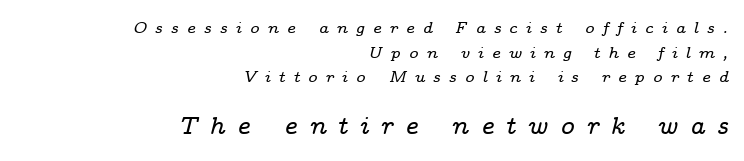
Q: Is the text italic (slanted)? A: Yes, it leans right by about 14 degrees.
Q: Is the text underlined? A: No.
Q: How is the paragraph aligned? A: Right-aligned.
Q: Is the spacing between letters normal or unusually wide? A: Unusually wide.
Q: Is the spacing between lines tight, normal or loose? A: Normal.
Q: Which block of text is set in a larger size, the first (top) or the second (bottom)? A: The second (bottom) one.
